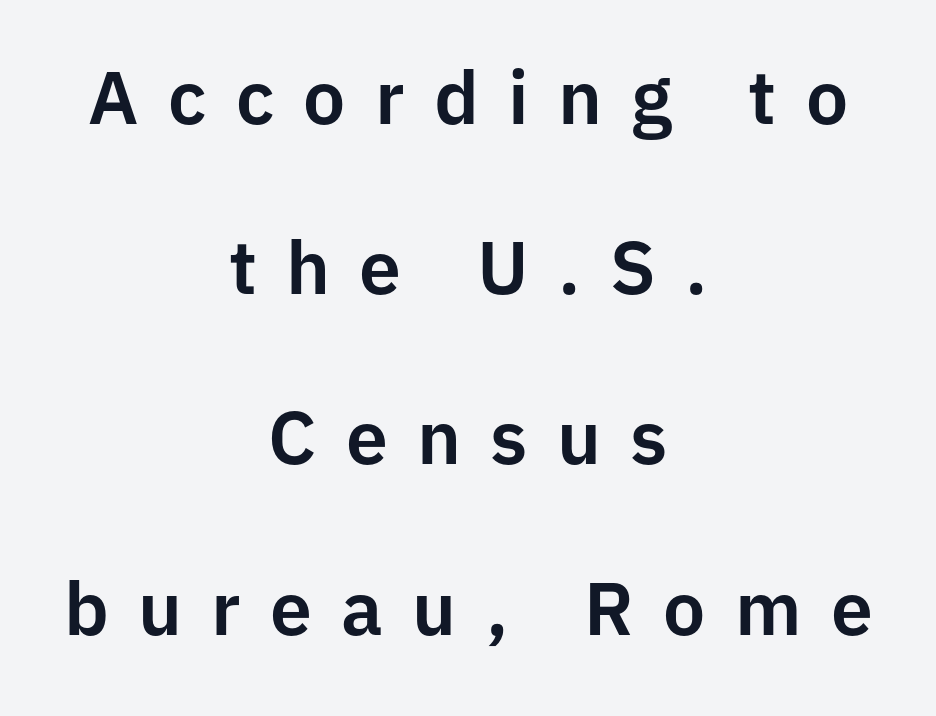
{"serif": "no", "italic": "no", "width": "normal", "stroke_contrast": "low", "x_height": "medium", "monospaced": "no", "underline": "no", "align": "center", "line_spacing": "loose", "line_spacing_ratio": 2.27, "letter_spacing": "wide", "letter_spacing_em": 0.39, "glyph_px": 75}
